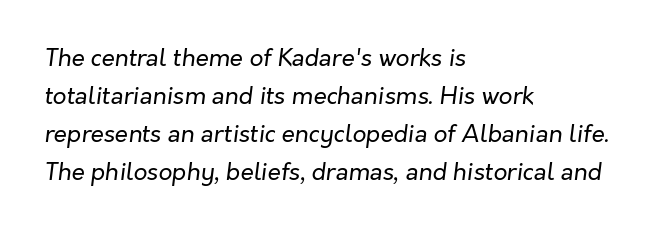
{"italic": "yes", "lean": "right", "slant_degrees": 7, "bold": "no", "underline": "no", "align": "left", "line_spacing": "normal", "line_spacing_ratio": 1.58, "letter_spacing": "normal", "letter_spacing_em": 0.0, "glyph_px": 24}
